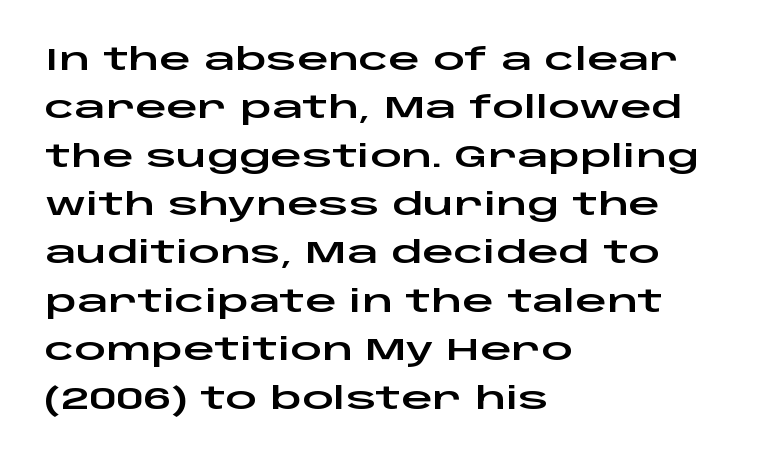
{"serif": "no", "italic": "no", "width": "wide", "stroke_contrast": "low", "x_height": "large", "monospaced": "no", "underline": "no", "align": "left", "line_spacing": "normal", "line_spacing_ratio": 1.56, "letter_spacing": "normal", "letter_spacing_em": 0.0, "glyph_px": 31}
